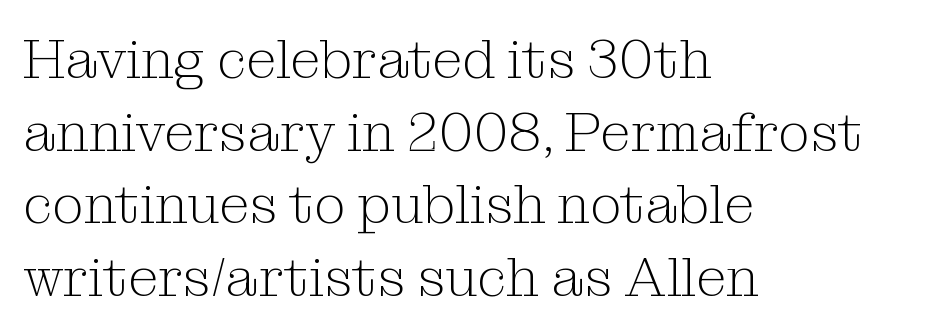
This is serif lettering, the kind often seen in printed books. The gaps between neighbouring characters are ordinary and unremarkable. Typeset ragged right — the left edge is the straight one. Looks like regular typesetting: each glyph gets only the width it needs. Underline: absent.
